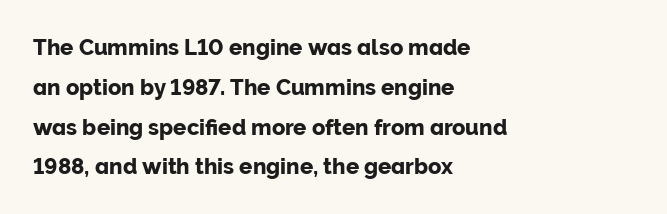
{"italic": "no", "underline": "no", "align": "left", "line_spacing_ratio": 1.81, "letter_spacing": "normal", "letter_spacing_em": 0.0, "glyph_px": 22}
